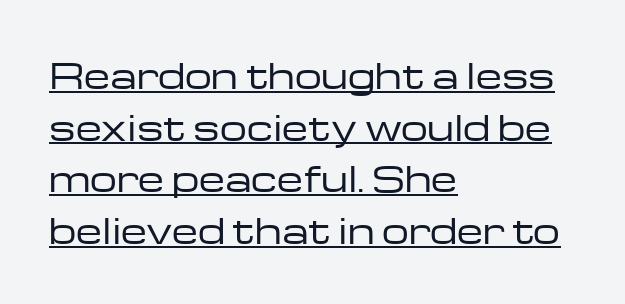
These lines are set flush left with a ragged right edge. No heavy texture on the line: the type isn't bold. Interline gaps are of average width in this sample. Is the letter spacing exaggerated? No — it looks like the ordinary default. In designer terms, the underline attribute is active on this setting.
